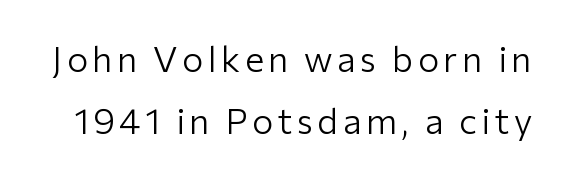
The image shows 36 px light sans-serif type, upright; set line spacing 1.72x, not underlined; low stroke contrast and a medium x-height.
